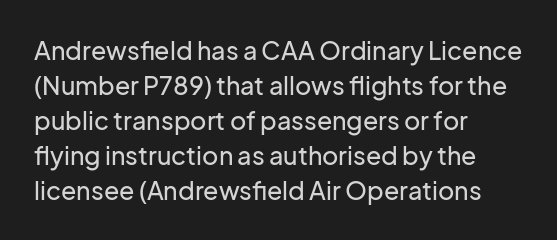
The image shows 25 px text type, upright; set left-aligned, normal line spacing (1.4x), normal letter spacing, not underlined.
